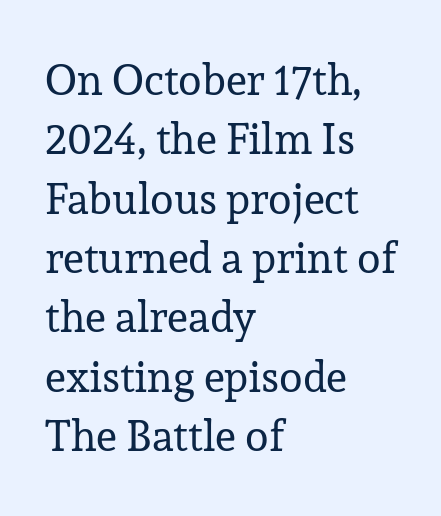
The image shows 43 px regular-weight serif type, upright; set left-aligned, normal line spacing (1.38x), normal letter spacing, not underlined; low stroke contrast and a medium x-height.
